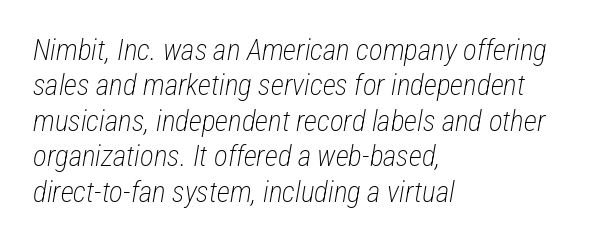
Q: Is the text bold? A: No.
Q: Is the text italic (slanted)? A: Yes, it leans right by about 12 degrees.
Q: Is the text underlined? A: No.
Q: How is the paragraph aligned? A: Left-aligned.
Q: Is the spacing between letters normal or unusually wide? A: Normal.
Q: Width (condensed, normal, or wide)? A: Condensed.
Q: Stroke contrast? A: Low.
Q: x-height? A: Medium.
Q: Monospaced? A: No.
